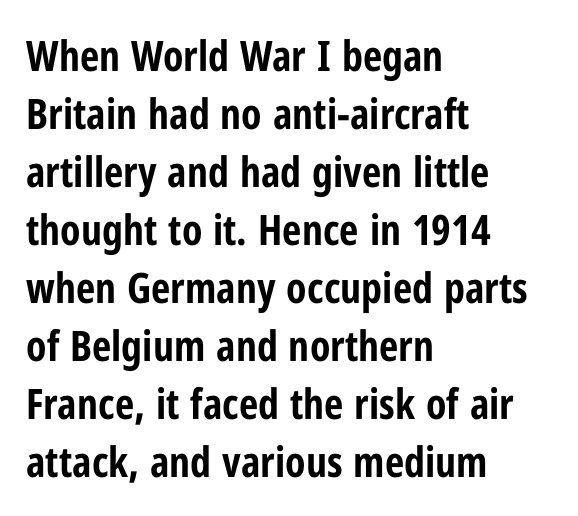
{"serif": "no", "italic": "no", "bold": "yes", "weight": "bold", "width": "condensed", "stroke_contrast": "low", "x_height": "medium", "monospaced": "no", "underline": "no", "align": "left", "line_spacing": "normal", "line_spacing_ratio": 1.38, "letter_spacing": "normal", "letter_spacing_em": 0.0, "glyph_px": 42}
